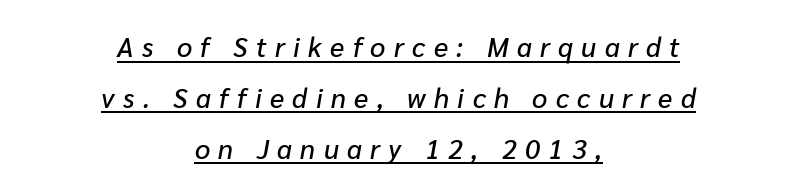
The image shows 27 px text type, italic (leaning right); set centered, line spacing 1.88x, unusually wide letter spacing (+0.31 em), underlined.
